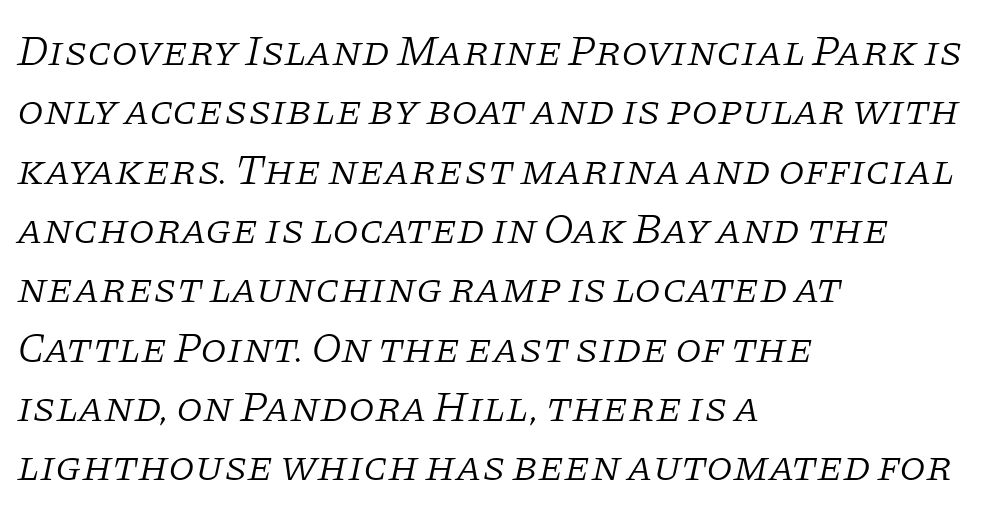
The image shows 43 px light serif type, italic (leaning right); set left-aligned, normal line spacing (1.38x), normal letter spacing, not underlined; low stroke contrast and a large x-height.
